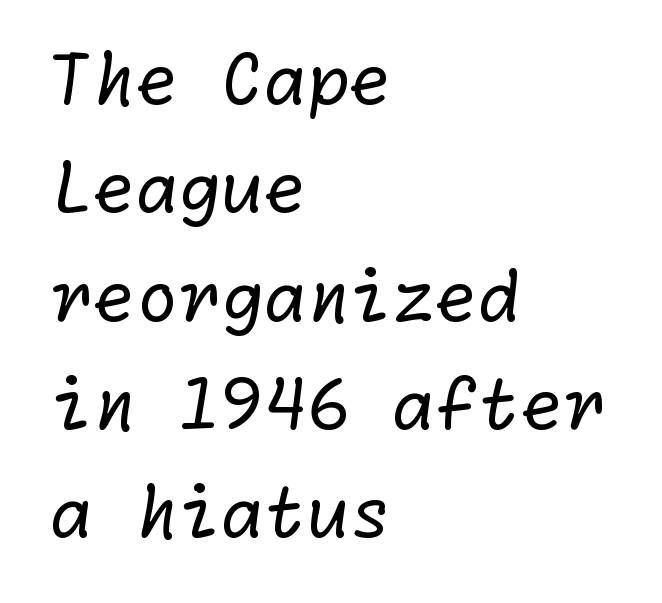
The image shows 69 px regular-weight sans-serif type; set left-aligned, normal line spacing (1.57x), normal letter spacing, not underlined; low stroke contrast and a medium x-height.
